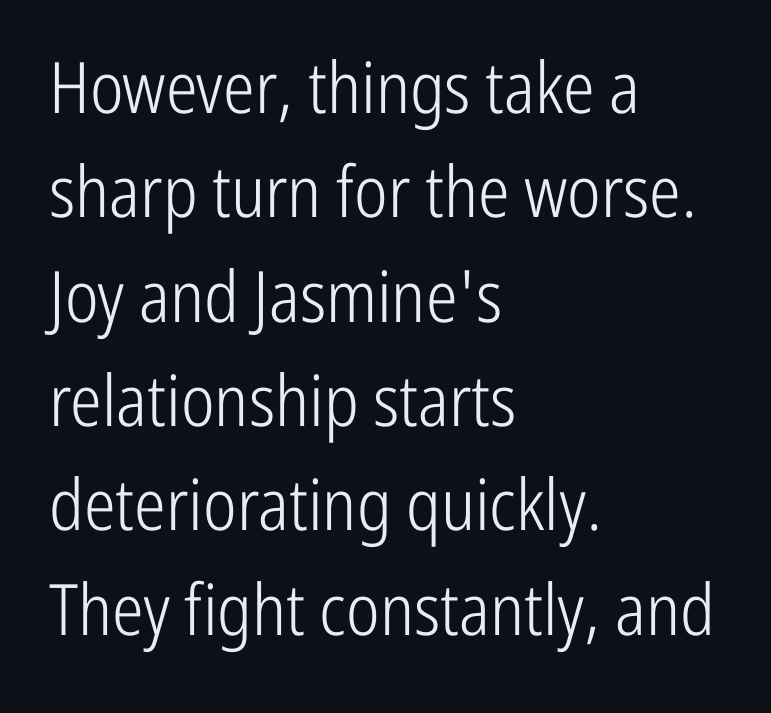
{"serif": "no", "italic": "no", "bold": "no", "weight": "light", "width": "condensed", "stroke_contrast": "low", "x_height": "medium", "monospaced": "no", "underline": "no", "align": "left", "line_spacing": "normal", "line_spacing_ratio": 1.47, "letter_spacing": "normal", "letter_spacing_em": 0.0, "glyph_px": 71}
